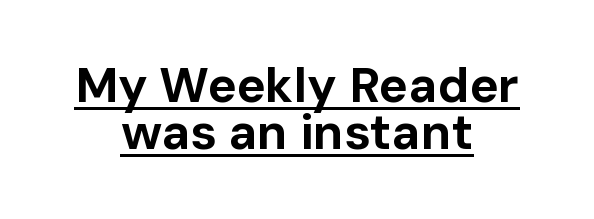
The image shows 49 px bold sans-serif type, upright; set centered, tight line spacing (0.96x), normal letter spacing, underlined; low stroke contrast and a medium x-height.
